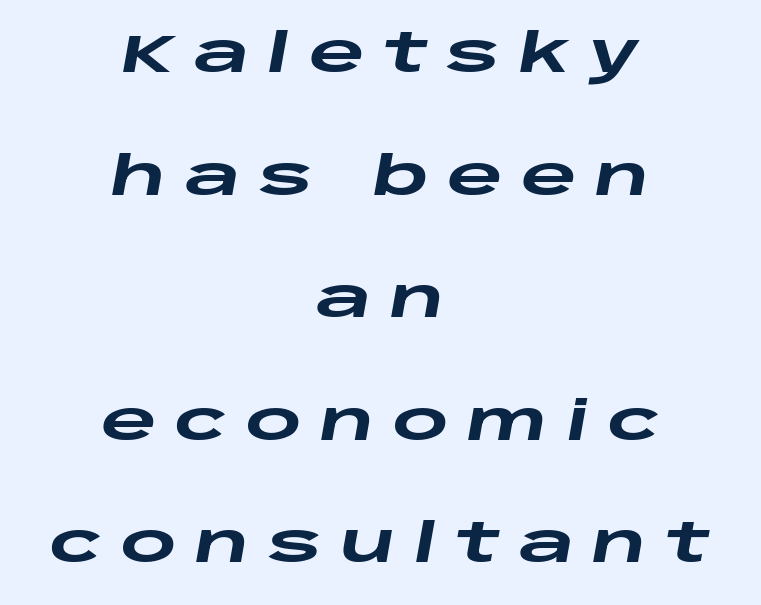
{"italic": "yes", "lean": "right", "slant_degrees": 10, "bold": "yes", "weight": "heavy", "width": "wide", "stroke_contrast": "low", "x_height": "large", "monospaced": "no", "underline": "no", "align": "center", "line_spacing": "loose", "line_spacing_ratio": 2.27, "letter_spacing": "wide", "letter_spacing_em": 0.34, "glyph_px": 54}
